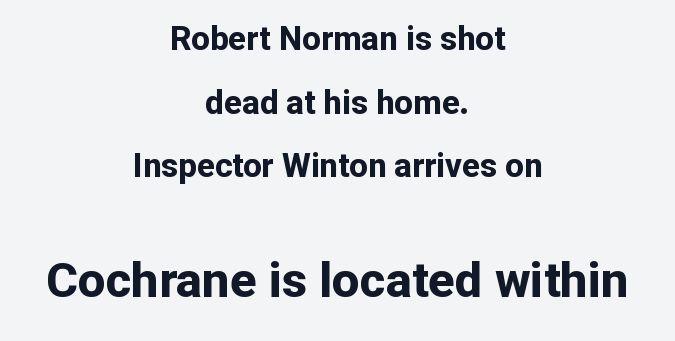
Q: Is the text bold? A: Yes.
Q: Is the text italic (slanted)? A: No, it is upright.
Q: Is the typeface a serif or a sans-serif typeface? A: Sans-serif.
Q: Is the text underlined? A: No.
Q: How is the paragraph aligned? A: Centered.
Q: Is the spacing between letters normal or unusually wide? A: Normal.
Q: Is the spacing between lines tight, normal or loose? A: Loose.
Q: Which block of text is set in a larger size, the first (top) or the second (bottom)? A: The second (bottom) one.
Q: Width (condensed, normal, or wide)? A: Normal.
Q: Stroke contrast? A: Low.
Q: x-height? A: Medium.
Q: Monospaced? A: No.
